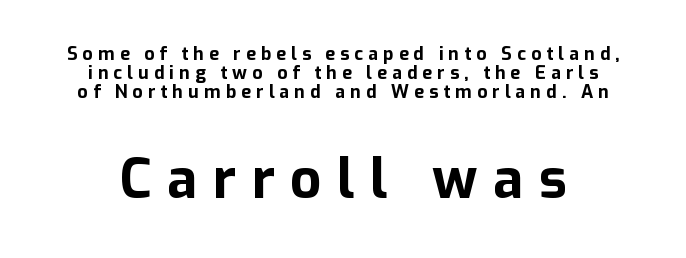
Q: Is the text bold? A: Yes.
Q: Is the text italic (slanted)? A: No, it is upright.
Q: Is the typeface a serif or a sans-serif typeface? A: Sans-serif.
Q: Is the text underlined? A: No.
Q: How is the paragraph aligned? A: Centered.
Q: Is the spacing between letters normal or unusually wide? A: Unusually wide.
Q: Is the spacing between lines tight, normal or loose? A: Tight.
Q: Which block of text is set in a larger size, the first (top) or the second (bottom)? A: The second (bottom) one.
Q: Width (condensed, normal, or wide)? A: Normal.
Q: Stroke contrast? A: Low.
Q: x-height? A: Medium.
Q: Monospaced? A: No.
